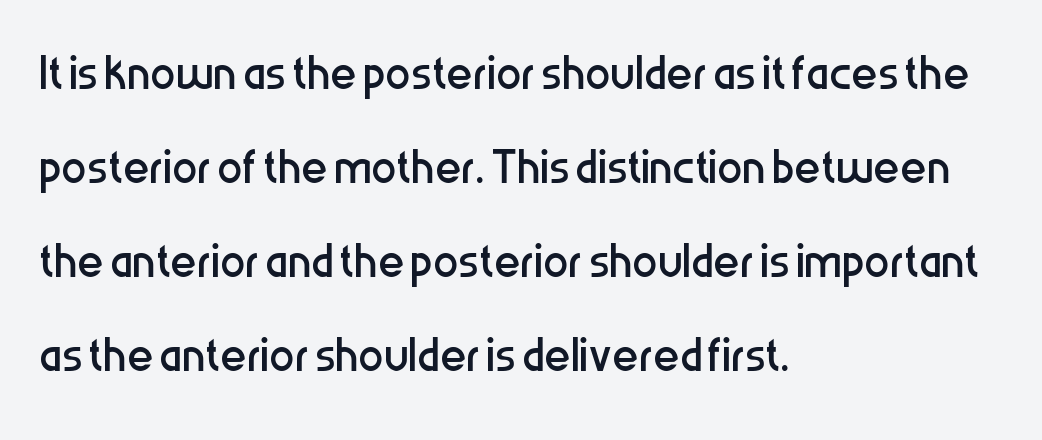
These lines keep a tight, regular rhythm from letter to letter. No feet cap the strokes, marking this as sans-serif type. Unbolded letterforms with no extra heft. These lines are rendered in a variable-pitch font. When letters stand straight like this, we call the style roman or upright. Horizontal bands of white between lines are of average thickness.
